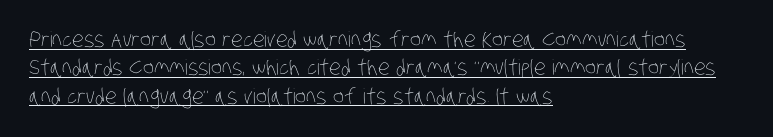
Q: Is the text bold? A: No.
Q: Is the text underlined? A: Yes.
Q: How is the paragraph aligned? A: Left-aligned.
Q: Is the spacing between letters normal or unusually wide? A: Normal.
Q: Is the spacing between lines tight, normal or loose? A: Normal.
